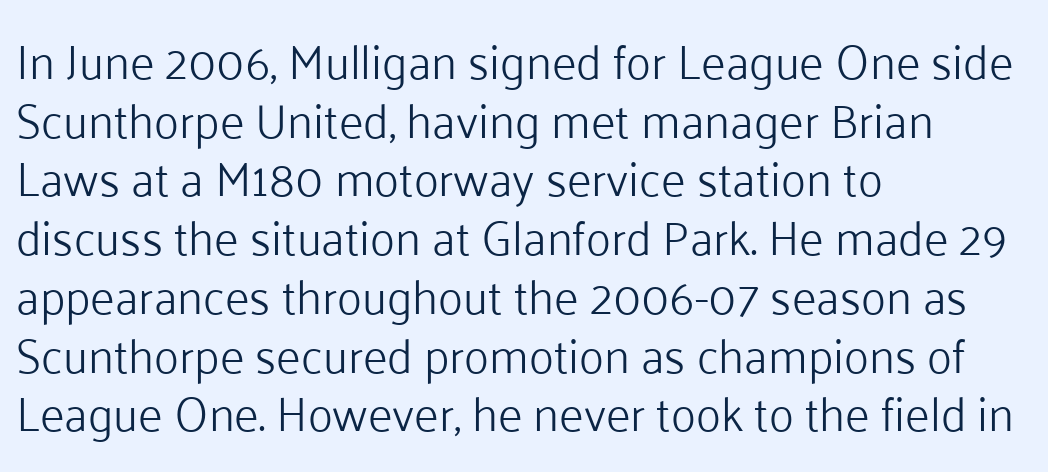
{"serif": "no", "italic": "no", "bold": "no", "weight": "light", "width": "normal", "stroke_contrast": "low", "x_height": "medium", "monospaced": "no", "underline": "no", "align": "left", "line_spacing": "normal", "line_spacing_ratio": 1.25, "letter_spacing": "normal", "letter_spacing_em": 0.0, "glyph_px": 47}
